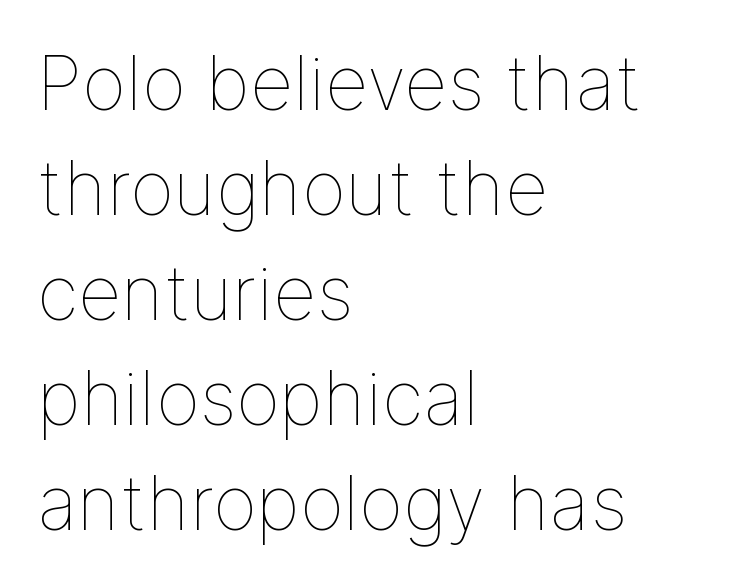
The image shows 75 px thin type, upright; set left-aligned, normal line spacing (1.4x), normal letter spacing, not underlined; low stroke contrast and a medium x-height.
